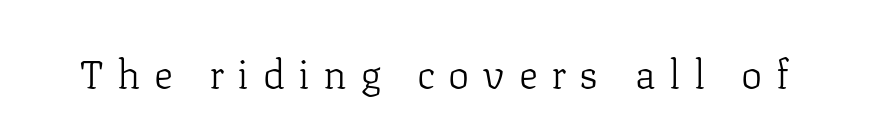
The image shows 40 px light serif type, upright; set unusually wide letter spacing (+0.34 em), not underlined; low stroke contrast and a medium x-height.
